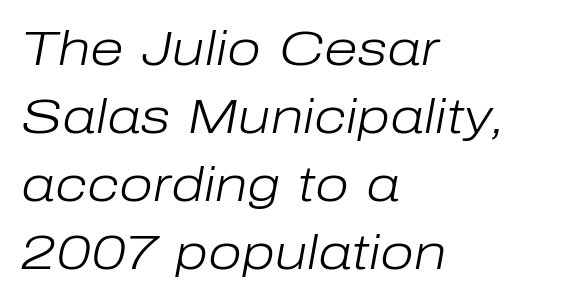
{"italic": "yes", "lean": "right", "slant_degrees": 10, "bold": "no", "weight": "light", "width": "normal", "stroke_contrast": "low", "x_height": "medium", "monospaced": "no", "underline": "no", "align": "left", "line_spacing": "normal", "line_spacing_ratio": 1.39, "letter_spacing": "normal", "letter_spacing_em": 0.0, "glyph_px": 49}
